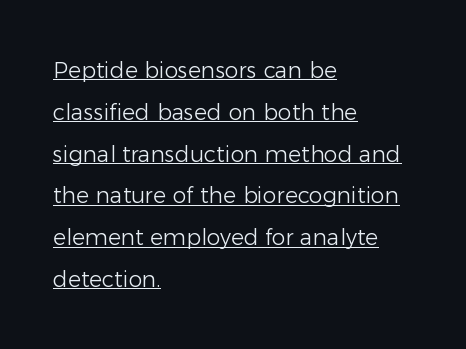
The image shows 22 px text type, upright; set left-aligned, loose line spacing (1.9x), normal letter spacing, underlined.
